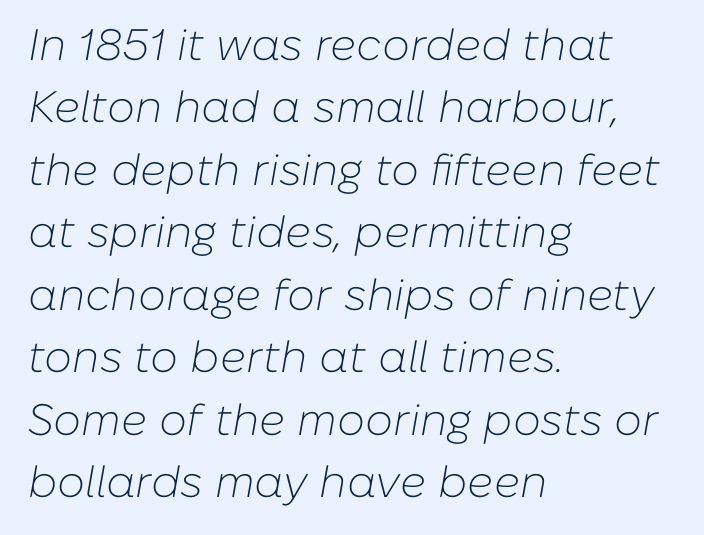
Q: Is the text bold? A: No.
Q: Is the text italic (slanted)? A: Yes, it leans right by about 10 degrees.
Q: Is the text underlined? A: No.
Q: How is the paragraph aligned? A: Left-aligned.
Q: Is the spacing between letters normal or unusually wide? A: Normal.
Q: Is the spacing between lines tight, normal or loose? A: Normal.
Q: Width (condensed, normal, or wide)? A: Normal.
Q: Stroke contrast? A: Low.
Q: x-height? A: Medium.
Q: Monospaced? A: No.
